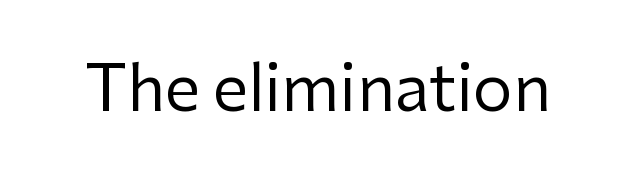
Q: Is the text bold? A: No.
Q: Is the text italic (slanted)? A: No, it is upright.
Q: Is the typeface a serif or a sans-serif typeface? A: Sans-serif.
Q: Is the text underlined? A: No.
Q: Is the spacing between letters normal or unusually wide? A: Normal.
Q: Width (condensed, normal, or wide)? A: Normal.
Q: Stroke contrast? A: Low.
Q: x-height? A: Medium.
Q: Monospaced? A: No.
